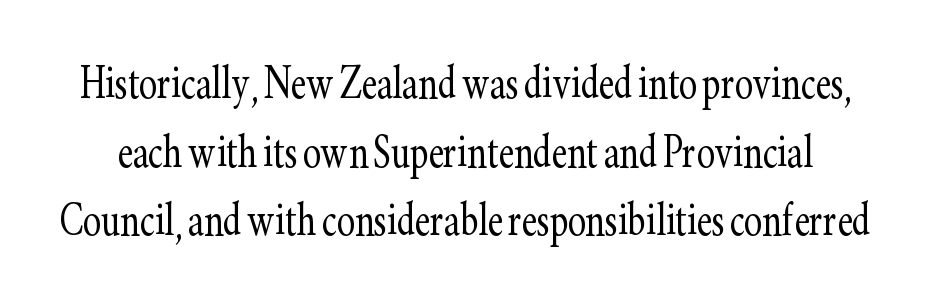
The image shows 54 px light, condensed serif type, upright; set normal line spacing (1.27x), normal letter spacing, not underlined; low stroke contrast and a small x-height.
